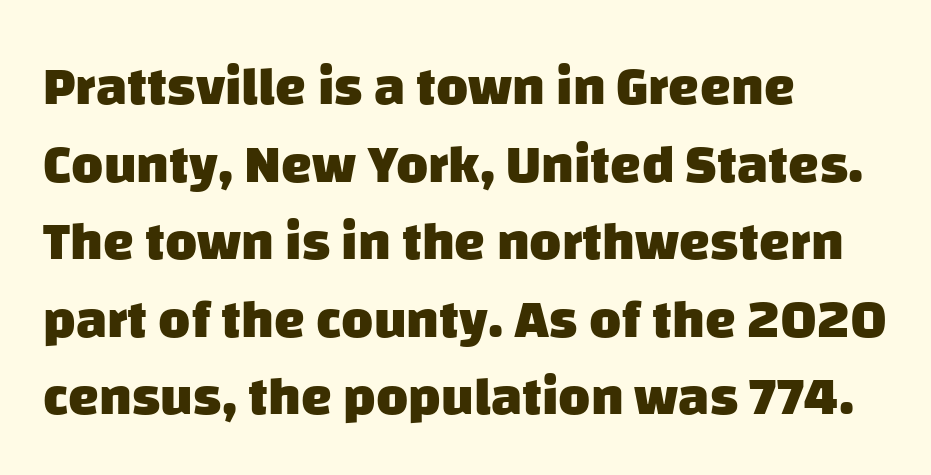
{"serif": "no", "bold": "yes", "weight": "heavy", "width": "normal", "stroke_contrast": "low", "x_height": "large", "monospaced": "no", "underline": "no", "align": "left", "line_spacing": "normal", "line_spacing_ratio": 1.41, "letter_spacing": "normal", "letter_spacing_em": 0.0, "glyph_px": 55}
